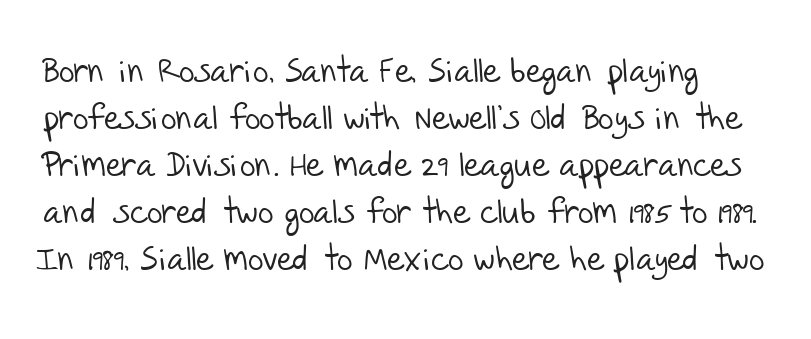
The gaps between neighbouring characters are ordinary and unremarkable. Leading: standard. Has an underline been added? It has not. Is this a sans? Yes — the strokes have no serifs.
